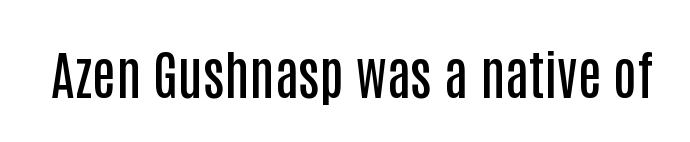
Q: Is the text bold? A: Semi-bold.
Q: Is the text italic (slanted)? A: No, it is upright.
Q: Is the typeface a serif or a sans-serif typeface? A: Sans-serif.
Q: Is the text underlined? A: No.
Q: Is the spacing between letters normal or unusually wide? A: Normal.
Q: Width (condensed, normal, or wide)? A: Condensed.
Q: Stroke contrast? A: Low.
Q: x-height? A: Large.
Q: Monospaced? A: No.
